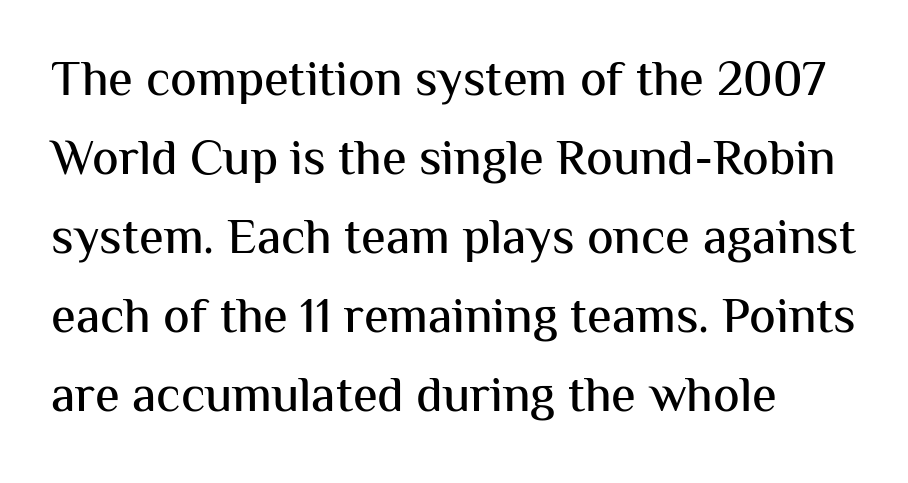
These lines are rendered in a variable-pitch font. The face used here is rendered with its standard letterfit. Vertically, the passage feels balanced, rows spaced as you'd expect. Ordinary non-slanted type is in use.
